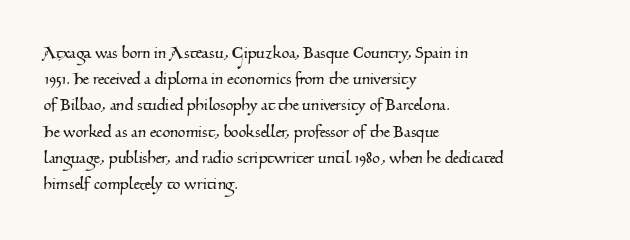
Q: Is the text underlined? A: No.
Q: How is the paragraph aligned? A: Left-aligned.
Q: Is the spacing between letters normal or unusually wide? A: Normal.
Q: Is the spacing between lines tight, normal or loose? A: Normal.
